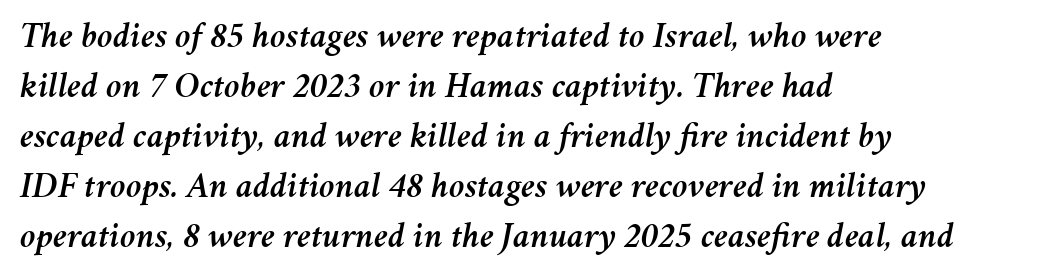
The image shows 36 px text type, italic (leaning right); set left-aligned, normal line spacing (1.39x), normal letter spacing, not underlined; medium stroke contrast and a medium x-height.
